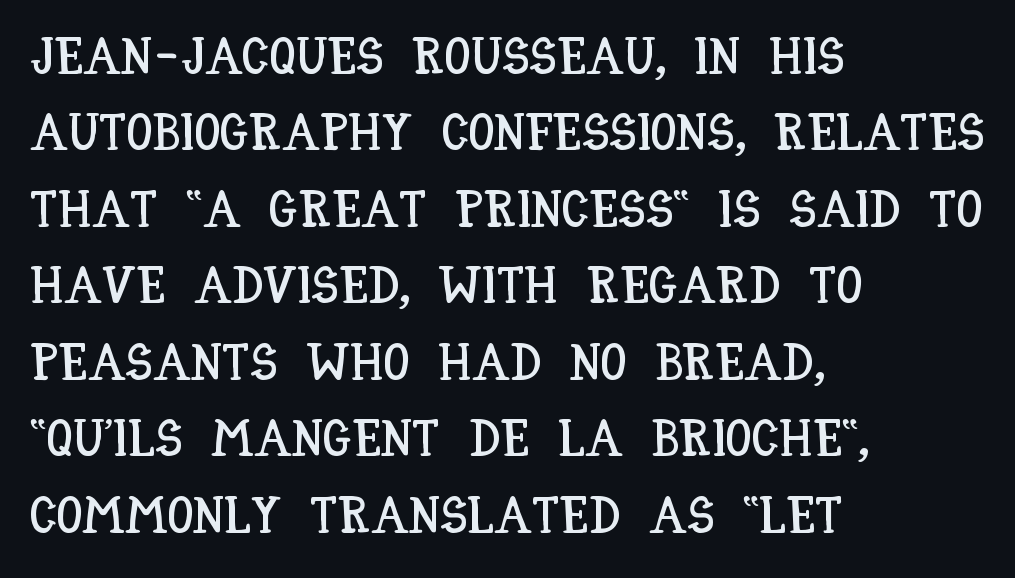
The zone under the glyphs is completely vacant. Does extra space separate the letters? No, they use regular spacing. Each line starts at the same left margin while the right side varies. Looks like regular typesetting: each glyph gets only the width it needs.
